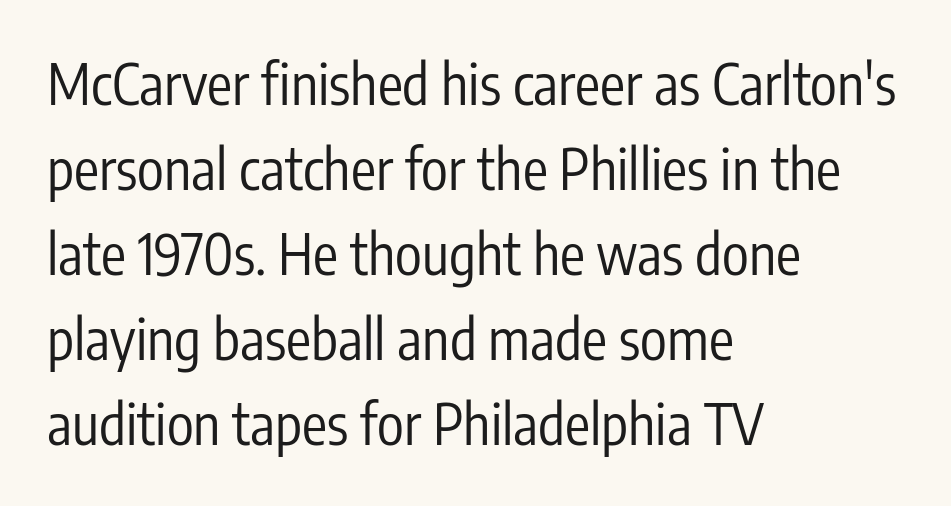
Nope, not italic — everything's standing straight. Each stroke keeps to a modest, everyday thickness or less. Students, note that the glyphs here touch the page at normal intervals. Is there much room between lines? A standard amount, neither cramped nor airy.
